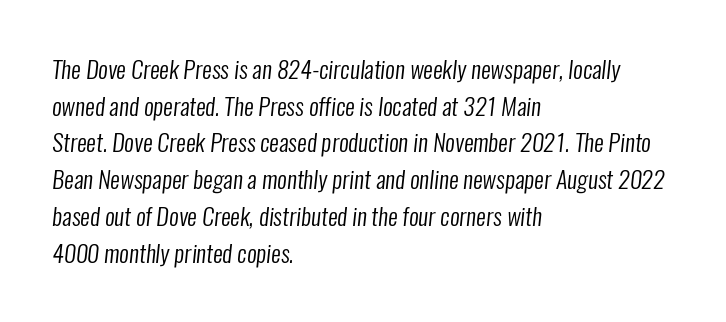
Spacing between characters is what you'd get straight out of the box. Where is the straight margin? On the left. These glyphs show unthickened strokes, regular width or finer. The rendering uses a moderate line-height, typical for paragraphs. The glyphs are unaccompanied by any horizontal stroke below them.
